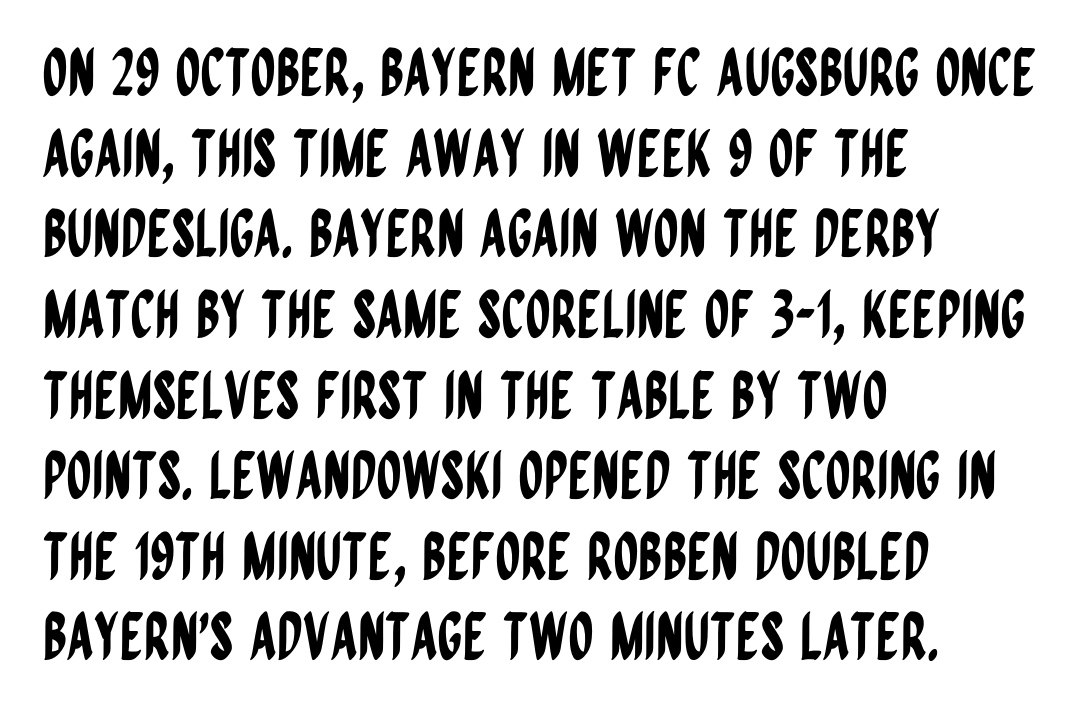
Posture: straight, roman, zero tilt. Descenders are the only things crossing below the line. This sample is left-justified, so line endings fall wherever the words run out. Inter-character spacing is left at the font's built-in metrics. How would I describe the line gaps? Plain and ordinary. Nothing sits at the stroke ends, so this counts as sans-serif.
